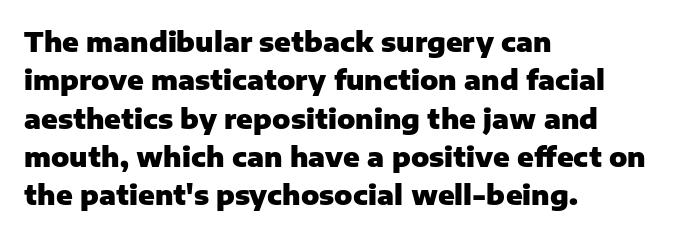
{"italic": "no", "bold": "yes", "underline": "no", "align": "left", "line_spacing": "normal", "line_spacing_ratio": 1.42, "letter_spacing": "normal", "letter_spacing_em": 0.0, "glyph_px": 27}
